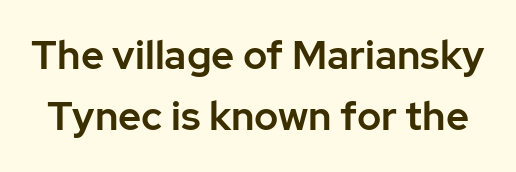
The image shows 40 px sans-serif type, upright; set normal line spacing (1.53x), normal letter spacing, not underlined; low stroke contrast and a medium x-height.
